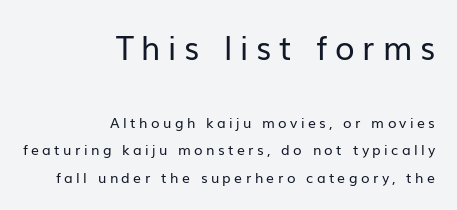
The image shows 32 px regular-weight sans-serif type, upright; set right-aligned, loose line spacing (1.97x), unusually wide letter spacing (+0.24 em), not underlined; the first (top) block is 2.29x larger; low stroke contrast and a medium x-height.
